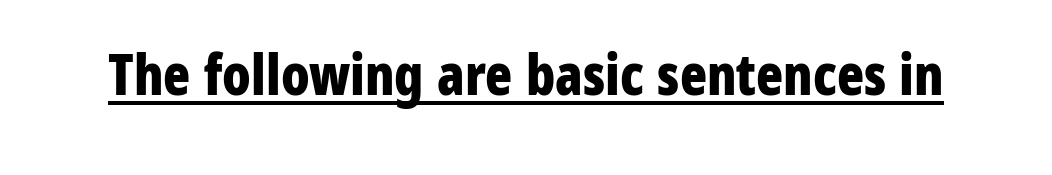
Q: Is the text bold? A: Yes.
Q: Is the text italic (slanted)? A: No, it is upright.
Q: Is the typeface a serif or a sans-serif typeface? A: Sans-serif.
Q: Is the text underlined? A: Yes.
Q: Is the spacing between letters normal or unusually wide? A: Normal.
Q: Width (condensed, normal, or wide)? A: Condensed.
Q: Stroke contrast? A: Low.
Q: x-height? A: Medium.
Q: Monospaced? A: No.
